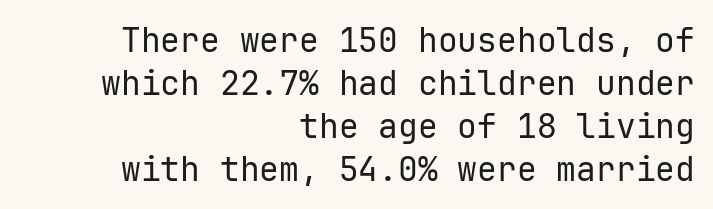
The letters stand straight up with perfectly vertical stems. Font category for this specimen: sans-serif. Glance below the letters and you will spot only blank space. Note the uniform advance width — an 'i' takes as much space as an 'm'.
